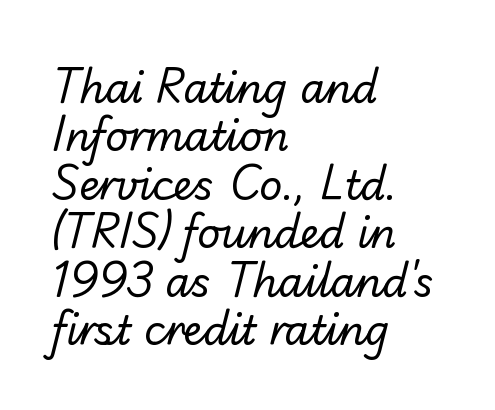
Q: Is the text bold? A: No.
Q: Is the typeface a serif or a sans-serif typeface? A: Sans-serif.
Q: Is the text underlined? A: No.
Q: How is the paragraph aligned? A: Left-aligned.
Q: Is the spacing between letters normal or unusually wide? A: Normal.
Q: Width (condensed, normal, or wide)? A: Normal.
Q: Stroke contrast? A: Low.
Q: x-height? A: Small.
Q: Monospaced? A: No.
